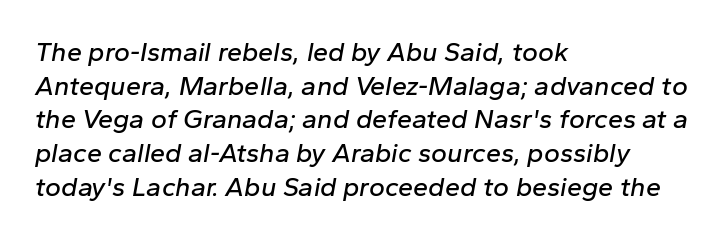
{"italic": "yes", "lean": "right", "slant_degrees": 10, "underline": "no", "align": "left", "line_spacing": "normal", "line_spacing_ratio": 1.25, "letter_spacing": "normal", "letter_spacing_em": 0.0, "glyph_px": 27}
